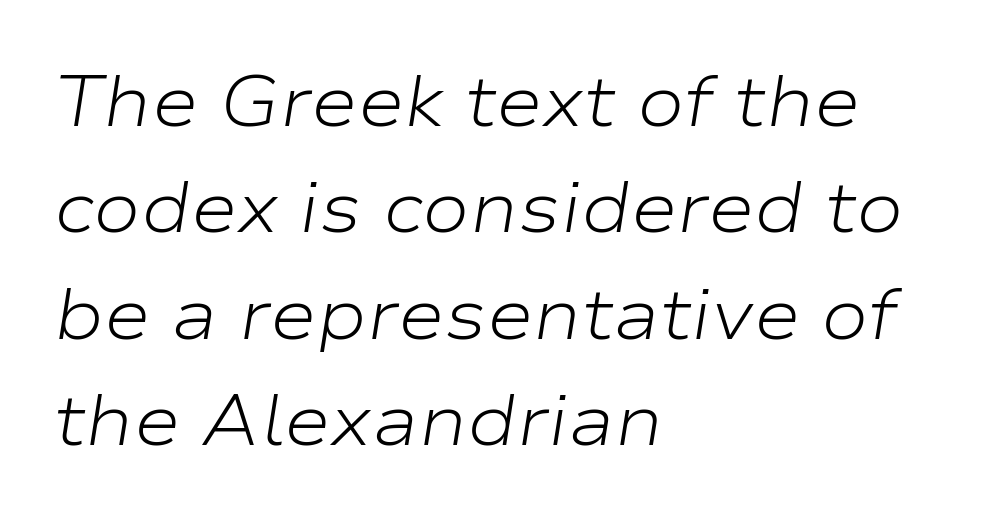
{"italic": "yes", "lean": "right", "slant_degrees": 9, "bold": "no", "weight": "light", "width": "wide", "stroke_contrast": "low", "x_height": "medium", "monospaced": "no", "underline": "no", "align": "left", "line_spacing": "normal", "line_spacing_ratio": 1.5, "letter_spacing": "normal", "letter_spacing_em": 0.0, "glyph_px": 71}
